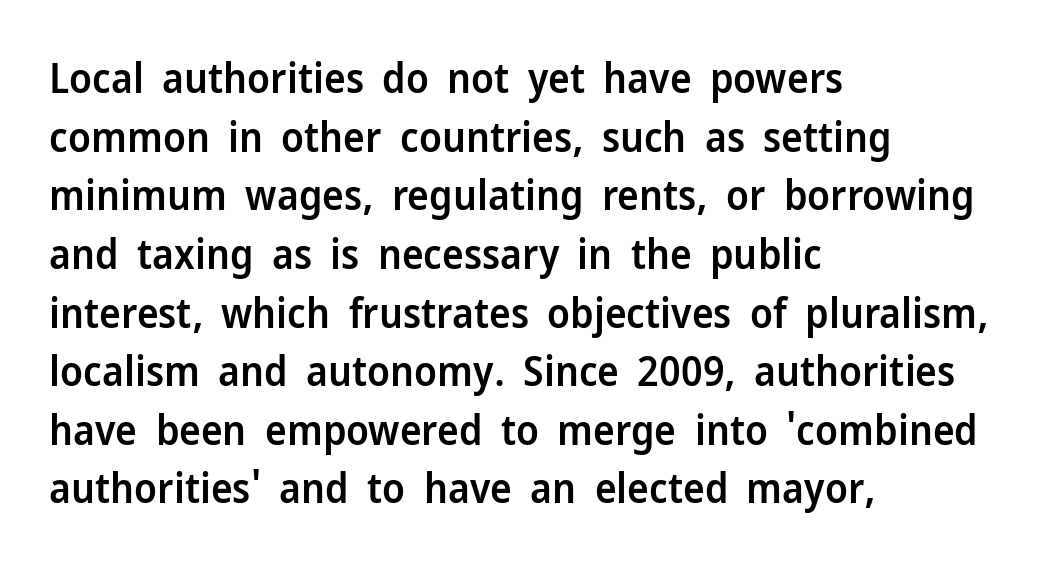
Q: Is the text bold? A: Semi-bold.
Q: Is the text italic (slanted)? A: No, it is upright.
Q: Is the typeface a serif or a sans-serif typeface? A: Sans-serif.
Q: Is the text underlined? A: No.
Q: How is the paragraph aligned? A: Left-aligned.
Q: Is the spacing between letters normal or unusually wide? A: Normal.
Q: Is the spacing between lines tight, normal or loose? A: Normal.
Q: Width (condensed, normal, or wide)? A: Normal.
Q: Stroke contrast? A: Low.
Q: x-height? A: Medium.
Q: Monospaced? A: No.
